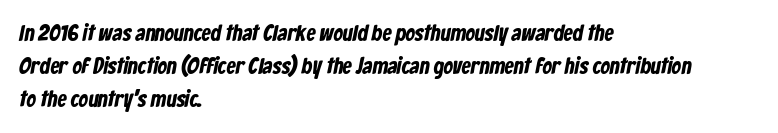
The image shows 23 px bold type; set left-aligned, normal line spacing (1.44x), normal letter spacing, not underlined.
